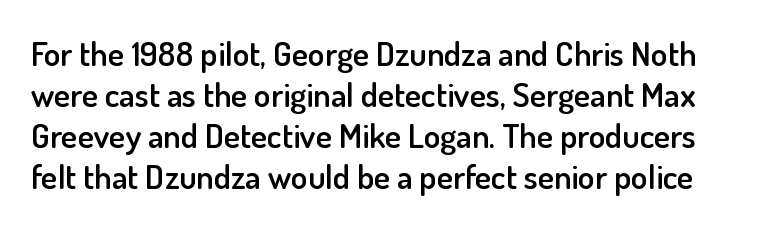
{"serif": "no", "italic": "no", "bold": "semi", "weight": "semibold", "width": "normal", "stroke_contrast": "low", "x_height": "small", "monospaced": "no", "underline": "no", "line_spacing_ratio": 1.21, "letter_spacing": "normal", "letter_spacing_em": 0.0, "glyph_px": 34}
